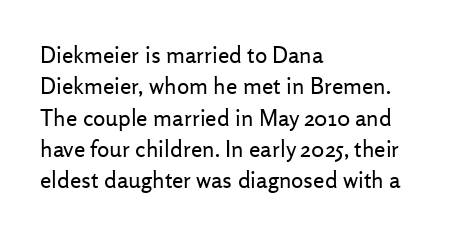
One glance says typical: line gaps are just what's usual. What stands out about the letter spacing? Nothing — it is the standard amount. This reads as an unemphasized weight, regular at the heaviest. The text block is weighted toward the left margin, trailing off unevenly rightward. Descender tails drop into unmarked territory. The specimen reads as upright at a glance.
